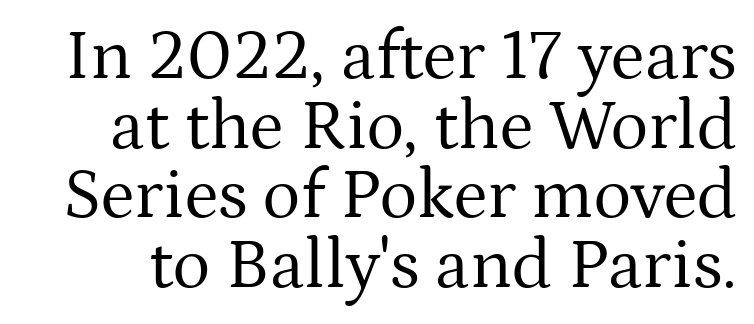
{"serif": "yes", "italic": "no", "bold": "no", "weight": "regular", "width": "normal", "stroke_contrast": "medium", "x_height": "medium", "monospaced": "no", "underline": "no", "line_spacing": "tight", "line_spacing_ratio": 0.98, "letter_spacing": "normal", "letter_spacing_em": 0.0, "glyph_px": 71}
